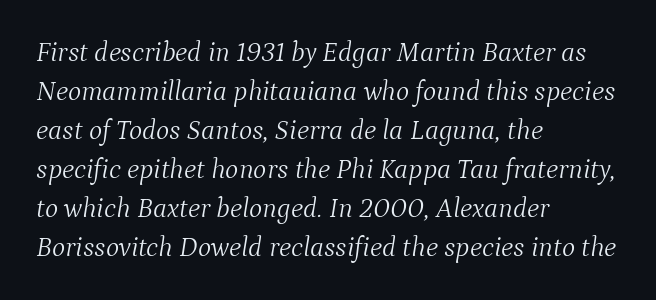
Q: Is the text bold? A: No.
Q: Is the text italic (slanted)? A: Yes, it leans right by about 9 degrees.
Q: Is the typeface a serif or a sans-serif typeface? A: Serif.
Q: Is the text underlined? A: No.
Q: How is the paragraph aligned? A: Left-aligned.
Q: Is the spacing between letters normal or unusually wide? A: Normal.
Q: Is the spacing between lines tight, normal or loose? A: Normal.
Q: Width (condensed, normal, or wide)? A: Normal.
Q: Stroke contrast? A: Medium.
Q: x-height? A: Medium.
Q: Monospaced? A: No.
